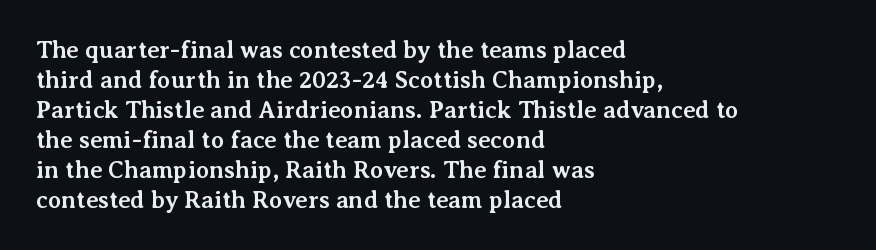
{"italic": "no", "bold": "yes", "underline": "no", "align": "left", "line_spacing": "normal", "line_spacing_ratio": 1.25, "letter_spacing": "normal", "letter_spacing_em": 0.0, "glyph_px": 24}
